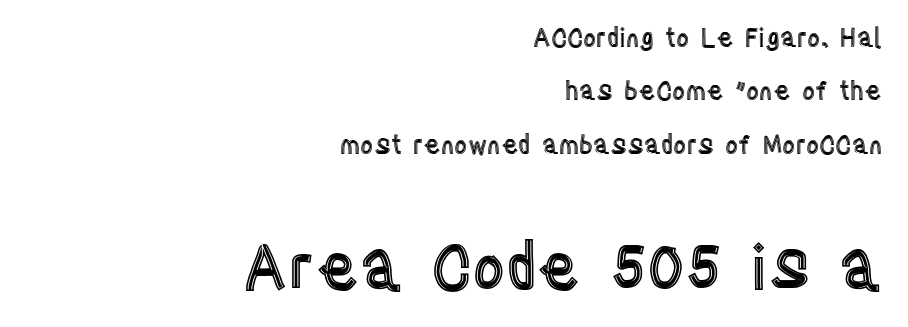
The image shows 63 px condensed type, upright; set right-aligned, loose line spacing (2.14x), normal letter spacing, not underlined; the second (bottom) block is 2.52x larger; a large x-height.
